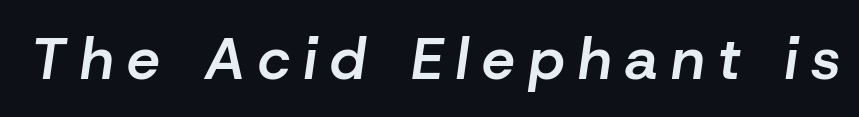
Q: Is the text bold? A: Semi-bold.
Q: Is the text italic (slanted)? A: Yes, it leans right by about 8 degrees.
Q: Is the text underlined? A: No.
Q: Is the spacing between letters normal or unusually wide? A: Unusually wide.
Q: Width (condensed, normal, or wide)? A: Normal.
Q: Stroke contrast? A: Low.
Q: x-height? A: Medium.
Q: Monospaced? A: No.
